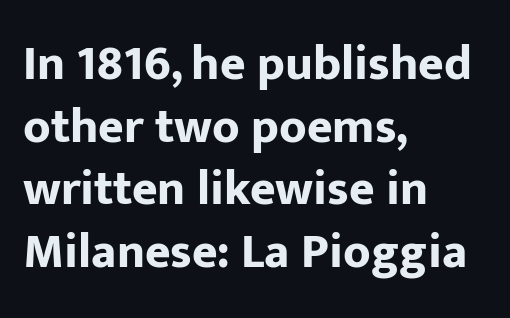
{"serif": "no", "italic": "no", "bold": "yes", "weight": "bold", "width": "normal", "stroke_contrast": "low", "x_height": "medium", "monospaced": "no", "underline": "no", "align": "left", "line_spacing": "normal", "line_spacing_ratio": 1.28, "letter_spacing": "normal", "letter_spacing_em": 0.0, "glyph_px": 49}
